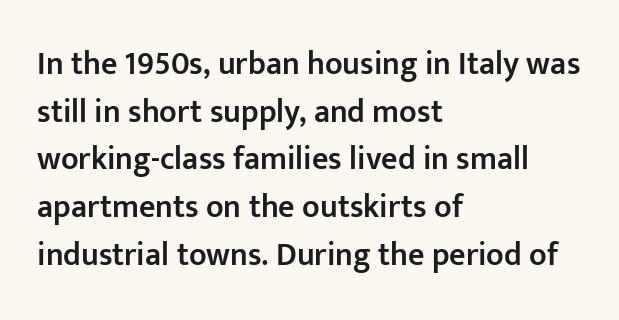
The foot of each line stays bare and open. Look at the tracking — it's just the regular setting, nothing added. A typesetter would mark this as roman, not italic. Every letter is mildly thick-stroked: semibold rather than bold.
